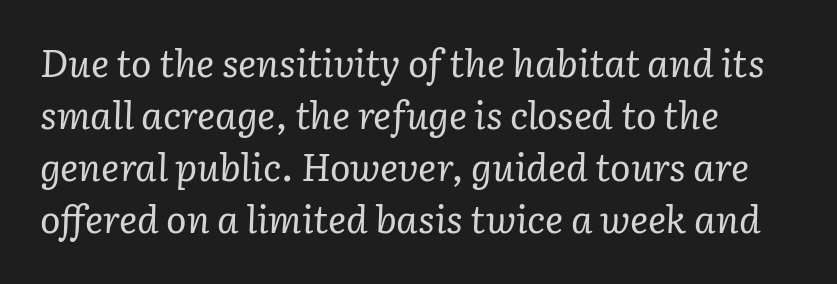
Q: Is the text bold? A: No.
Q: Is the text italic (slanted)? A: Yes, it leans right by about 3 degrees.
Q: Is the typeface a serif or a sans-serif typeface? A: Serif.
Q: Is the text underlined? A: No.
Q: How is the paragraph aligned? A: Left-aligned.
Q: Is the spacing between letters normal or unusually wide? A: Normal.
Q: Is the spacing between lines tight, normal or loose? A: Normal.
Q: Width (condensed, normal, or wide)? A: Normal.
Q: Stroke contrast? A: Low.
Q: x-height? A: Medium.
Q: Monospaced? A: No.
